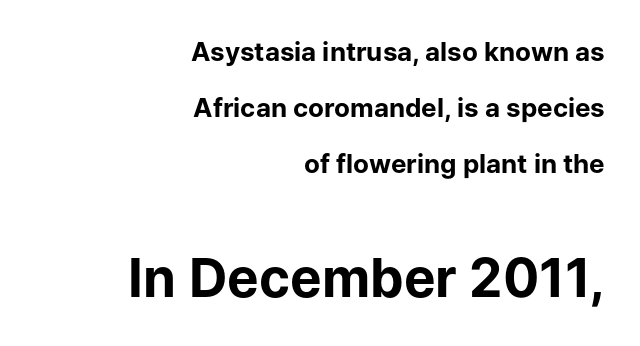
Nothing sits at the stroke ends, so this counts as sans-serif. Regarding leading, the lines here are spaced well apart. The characters look thick and weighty, a clear bold. It's the straight-up-and-down kind of type. Reading down the block, your eye finds every line finishing at a fixed right position.
